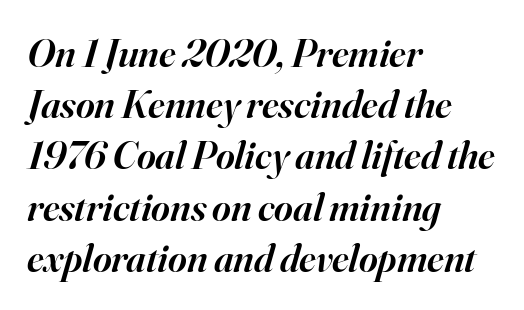
Does the leading feel generous? No, just average. The face used here is proportionally spaced, like ordinary book or web type. In terms of letterform style, serifs are clearly present. The space beneath each line is pristine and unruled.
